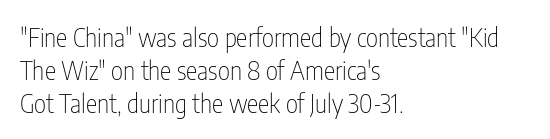
Q: Is the text bold? A: No.
Q: Is the text italic (slanted)? A: No, it is upright.
Q: Is the text underlined? A: No.
Q: How is the paragraph aligned? A: Left-aligned.
Q: Is the spacing between letters normal or unusually wide? A: Normal.
Q: Is the spacing between lines tight, normal or loose? A: Normal.
